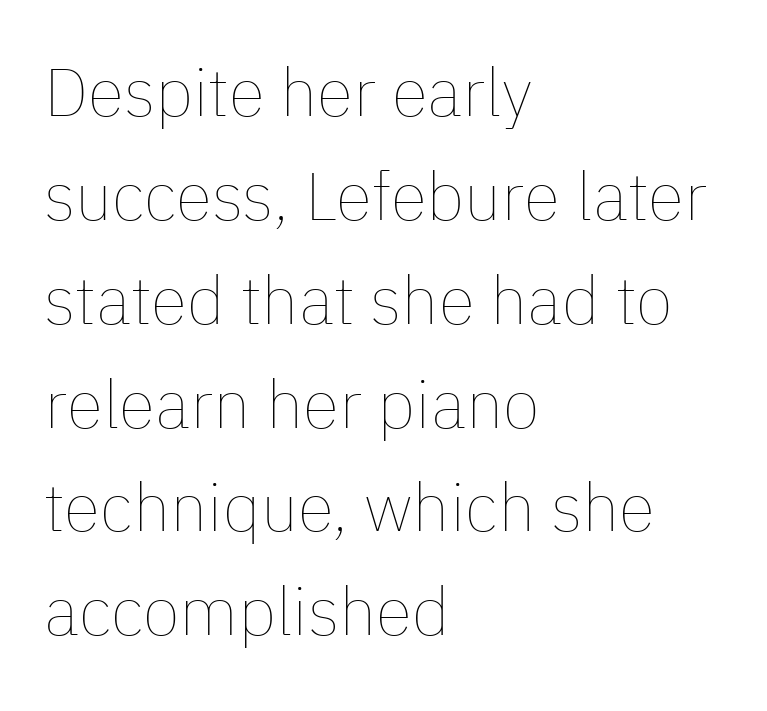
Compared with a typical body face, this is equally light or lighter still. Leftover space on each line is placed entirely after the last word. Standard letterfit; no display-style spreading of the glyphs. The rendering uses natural spacing where letterforms have individual widths. Interline gaps are of average width in this sample. This sample uses an upright cut, with every glyph sitting square on the baseline.
